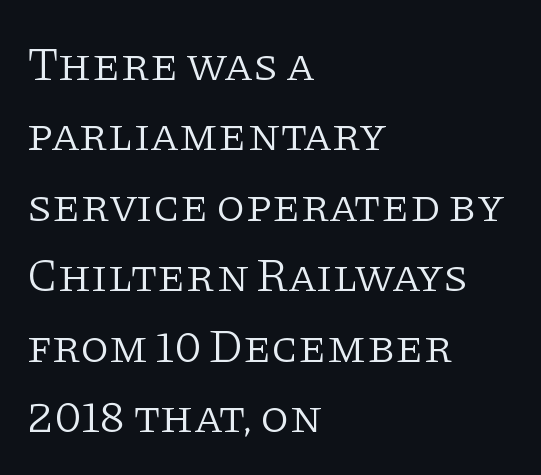
The lettering stays uniformly vertical, giving the passage a roman look. The passage shown is not bold in any degree. The font family rendered here belongs to the serif group. The glyphs are unaccompanied by any horizontal stroke below them.
